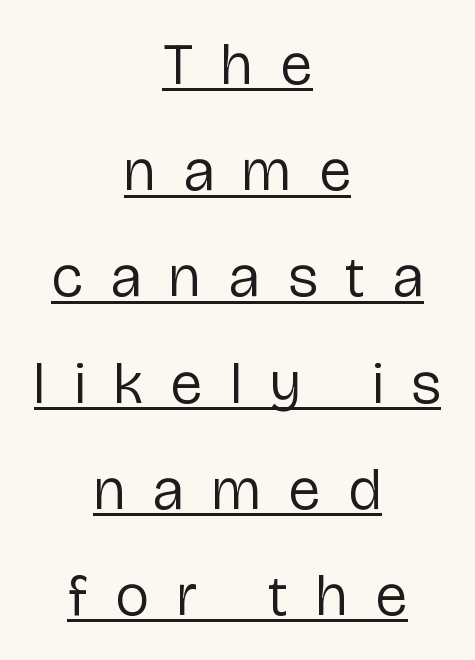
The image shows 59 px regular-weight sans-serif type, upright; set centered, line spacing 1.8x, unusually wide letter spacing (+0.48 em), underlined; low stroke contrast and a medium x-height.
